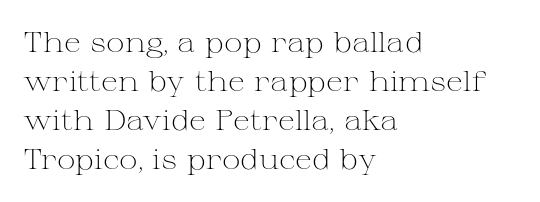
The image shows 28 px light, wide serif type, upright; set left-aligned, normal line spacing (1.39x), normal letter spacing, not underlined; medium stroke contrast and a medium x-height.
